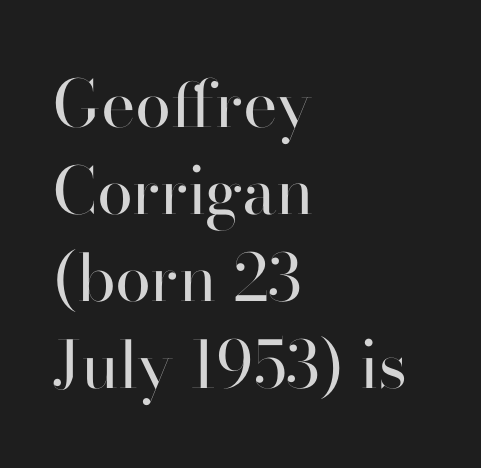
{"serif": "no", "italic": "no", "bold": "no", "weight": "regular", "width": "normal", "stroke_contrast": "high", "x_height": "small", "monospaced": "no", "underline": "no", "align": "left", "line_spacing": "normal", "line_spacing_ratio": 1.34, "letter_spacing": "normal", "letter_spacing_em": 0.0, "glyph_px": 65}
